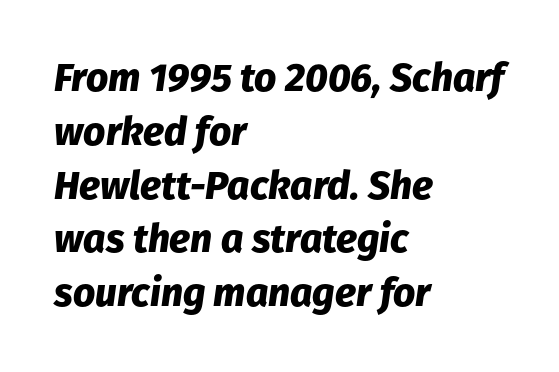
The image shows 39 px heavy type, italic (leaning right); set left-aligned, normal line spacing (1.38x), normal letter spacing, not underlined; low stroke contrast and a medium x-height.
